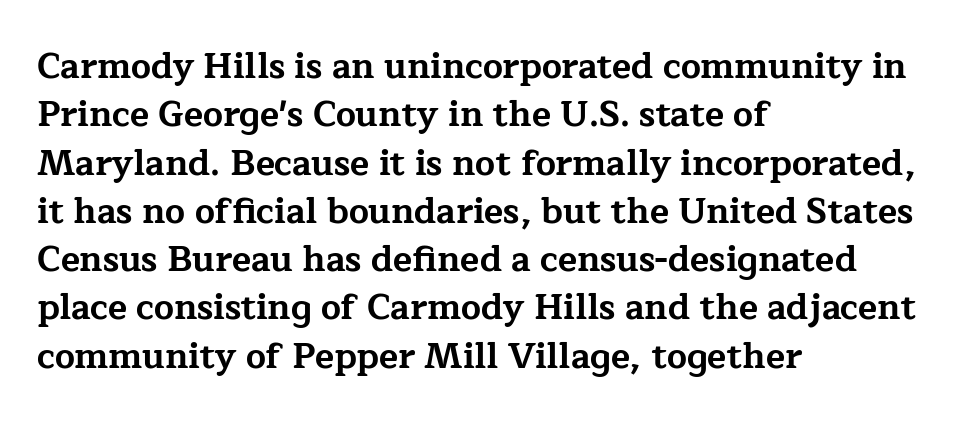
The image shows 35 px bold, wide serif type, upright; set left-aligned, normal line spacing (1.38x), normal letter spacing, not underlined; low stroke contrast and a medium x-height.
